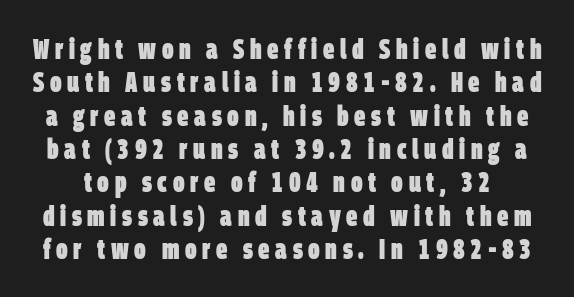
{"serif": "no", "bold": "yes", "weight": "heavy", "width": "condensed", "stroke_contrast": "low", "x_height": "large", "monospaced": "no", "underline": "no", "line_spacing_ratio": 1.19, "letter_spacing": "wide", "letter_spacing_em": 0.2, "glyph_px": 28}
